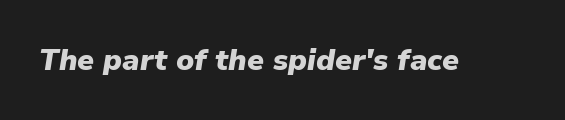
Q: Is the text bold? A: Yes.
Q: Is the text italic (slanted)? A: Yes, it leans right by about 9 degrees.
Q: Is the text underlined? A: No.
Q: Is the spacing between letters normal or unusually wide? A: Normal.
Q: Width (condensed, normal, or wide)? A: Normal.
Q: Stroke contrast? A: Low.
Q: x-height? A: Medium.
Q: Monospaced? A: No.
